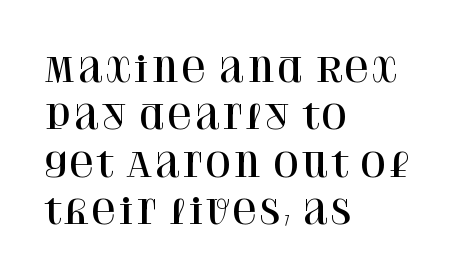
Q: Is the text italic (slanted)? A: No, it is upright.
Q: Is the typeface a serif or a sans-serif typeface? A: Serif.
Q: Is the text underlined? A: No.
Q: How is the paragraph aligned? A: Left-aligned.
Q: Is the spacing between letters normal or unusually wide? A: Normal.
Q: Is the spacing between lines tight, normal or loose? A: Normal.
Q: Width (condensed, normal, or wide)? A: Normal.
Q: Stroke contrast? A: High.
Q: x-height? A: Large.
Q: Monospaced? A: No.
